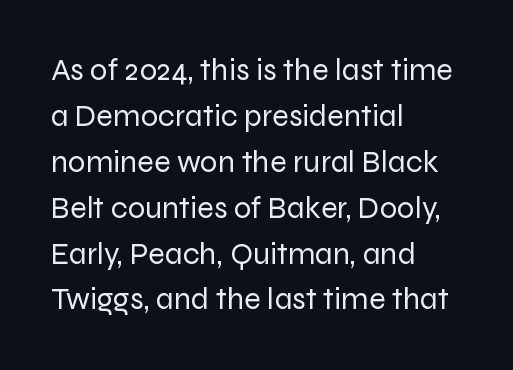
The image shows 31 px regular-weight sans-serif type, upright; set left-aligned, normal line spacing (1.48x), normal letter spacing, not underlined; low stroke contrast and a medium x-height.
